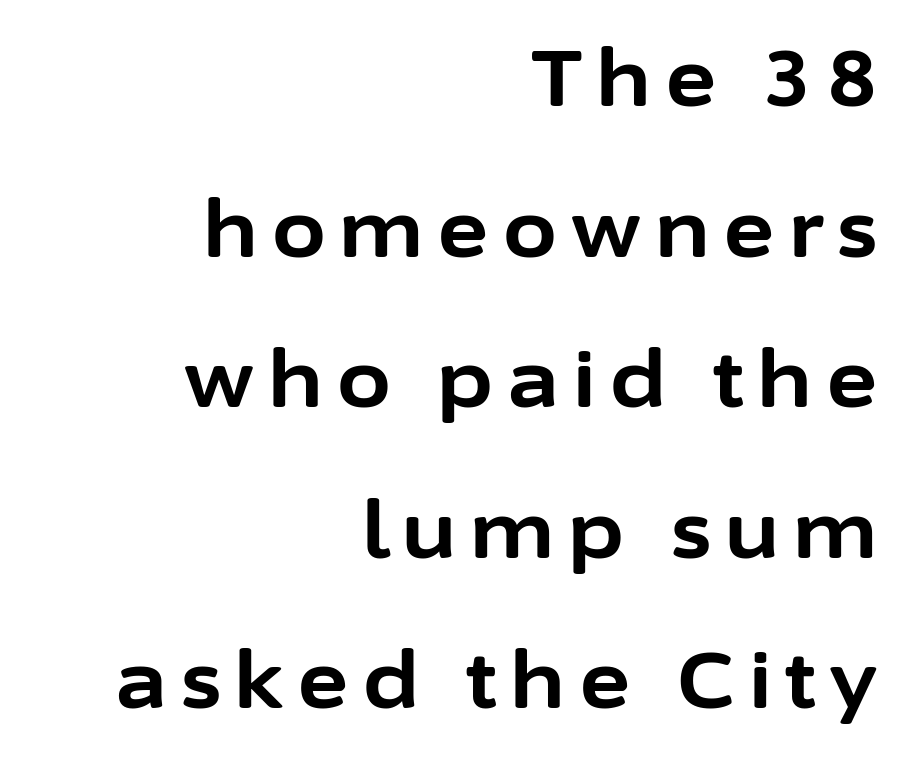
Q: Is the text bold? A: Yes.
Q: Is the text italic (slanted)? A: No, it is upright.
Q: Is the typeface a serif or a sans-serif typeface? A: Sans-serif.
Q: Is the text underlined? A: No.
Q: How is the paragraph aligned? A: Right-aligned.
Q: Is the spacing between lines tight, normal or loose? A: Loose.
Q: Width (condensed, normal, or wide)? A: Normal.
Q: Stroke contrast? A: Low.
Q: x-height? A: Medium.
Q: Monospaced? A: No.
